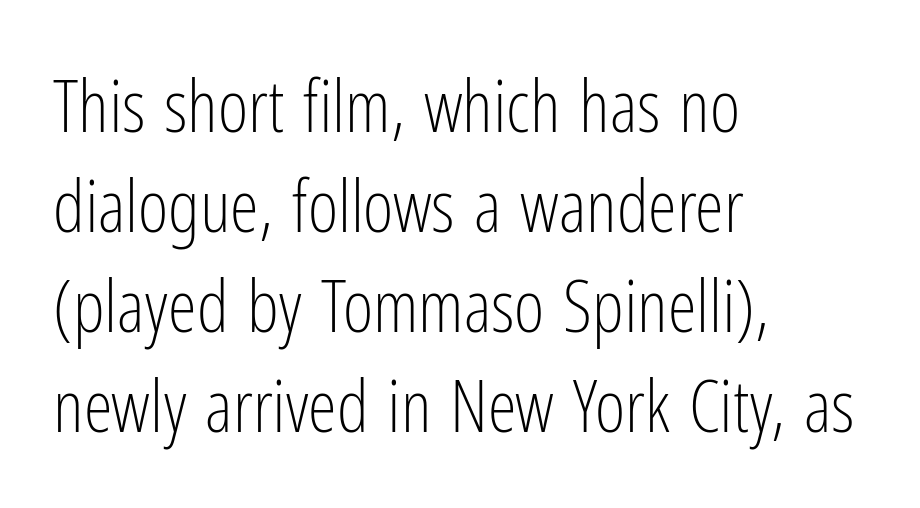
The paragraph shown leans on its left margin. The space between consecutive lines is moderate. In terms of letterspacing, this is plain default setting. Letterform terminals end flat and unadorned throughout the passage. The typeface has the unassuming heft of standard copy or less.
